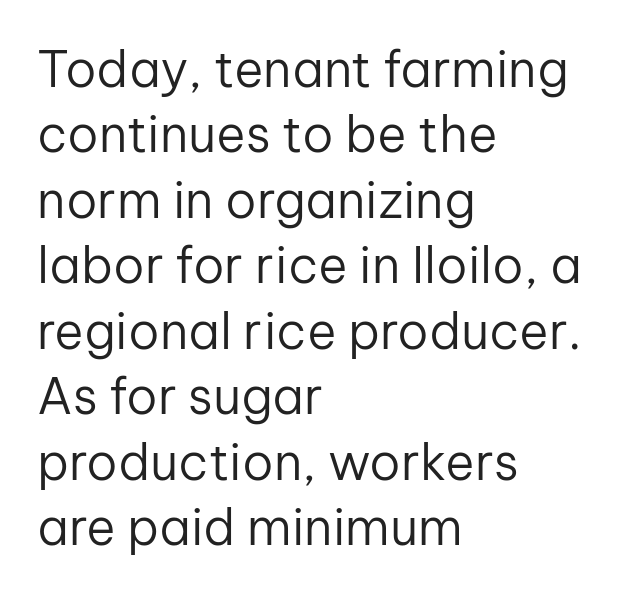
Q: Is the text bold? A: No.
Q: Is the text italic (slanted)? A: No, it is upright.
Q: Is the typeface a serif or a sans-serif typeface? A: Sans-serif.
Q: Is the text underlined? A: No.
Q: How is the paragraph aligned? A: Left-aligned.
Q: Is the spacing between letters normal or unusually wide? A: Normal.
Q: Is the spacing between lines tight, normal or loose? A: Normal.
Q: Width (condensed, normal, or wide)? A: Normal.
Q: Stroke contrast? A: Low.
Q: x-height? A: Medium.
Q: Monospaced? A: No.
